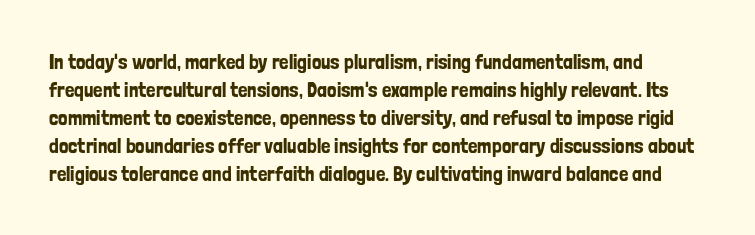
{"italic": "no", "underline": "no", "line_spacing": "normal", "line_spacing_ratio": 1.33, "letter_spacing": "normal", "letter_spacing_em": 0.0, "glyph_px": 21}
